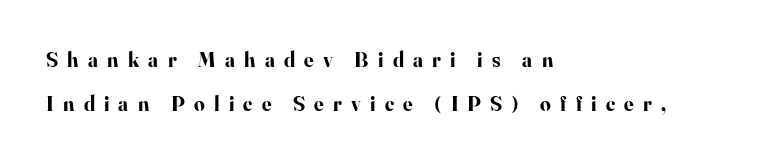
The image shows 21 px bold type, upright; set left-aligned, loose line spacing (2.08x), unusually wide letter spacing (+0.44 em), not underlined.
